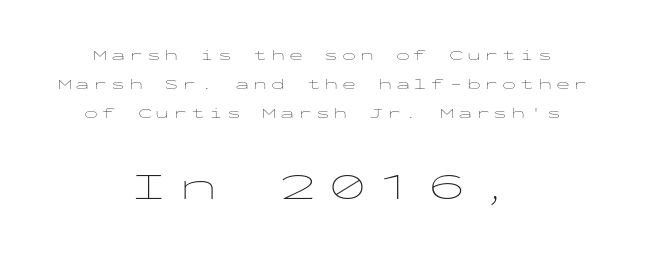
The whitespace from short lines is split evenly between both sides. No extra ink here — the face is not bold. A typesetter would call this leading open, well beyond the default. Think of a typewriter: that constant character pitch is what you see here. What stands out about the letter spacing? Its width — letters are far apart.
